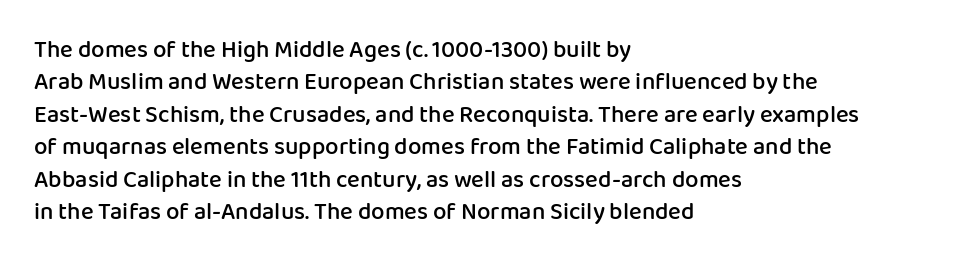
{"italic": "no", "bold": "semi", "underline": "no", "align": "left", "line_spacing": "normal", "line_spacing_ratio": 1.35, "letter_spacing": "normal", "letter_spacing_em": 0.0, "glyph_px": 24}
